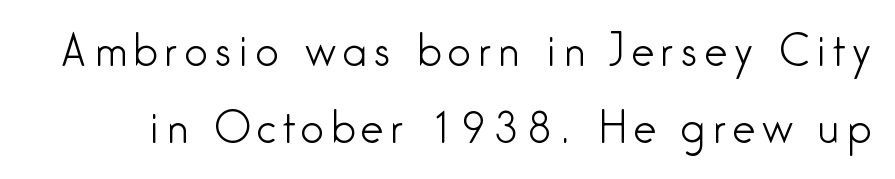
The image shows 41 px light, condensed sans-serif type, upright; set line spacing 1.87x, not underlined; low stroke contrast and a medium x-height.
